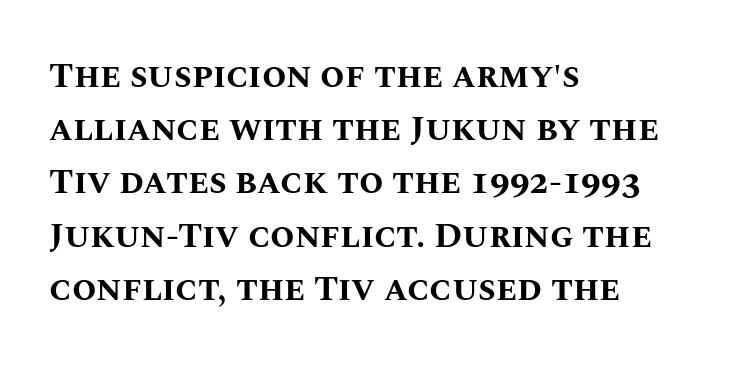
Q: Is the text bold? A: Yes.
Q: Is the text italic (slanted)? A: No, it is upright.
Q: Is the text underlined? A: No.
Q: How is the paragraph aligned? A: Left-aligned.
Q: Is the spacing between letters normal or unusually wide? A: Normal.
Q: Is the spacing between lines tight, normal or loose? A: Normal.
Q: Width (condensed, normal, or wide)? A: Normal.
Q: Stroke contrast? A: Medium.
Q: x-height? A: Large.
Q: Monospaced? A: No.
